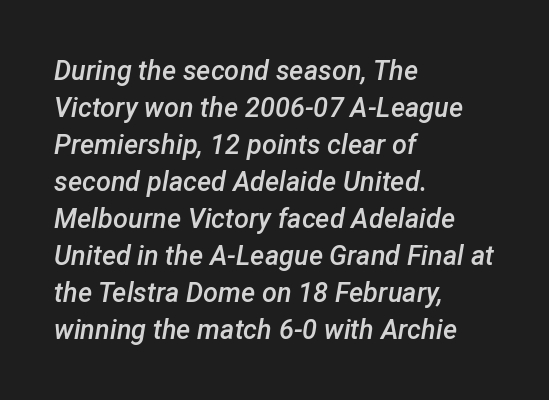
Q: Is the text bold? A: Semi-bold.
Q: Is the text italic (slanted)? A: Yes, it leans right by about 12 degrees.
Q: Is the text underlined? A: No.
Q: How is the paragraph aligned? A: Left-aligned.
Q: Is the spacing between letters normal or unusually wide? A: Normal.
Q: Is the spacing between lines tight, normal or loose? A: Normal.
